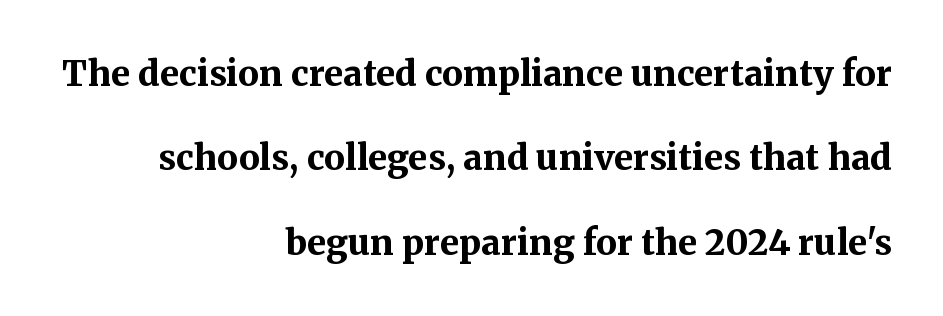
If you drew a ruler down the right edge, every line would touch it. Posture: upright roman. Typesetter's note: full bold, strokes at maximum text heaviness. Check under the words: just untouched page.
